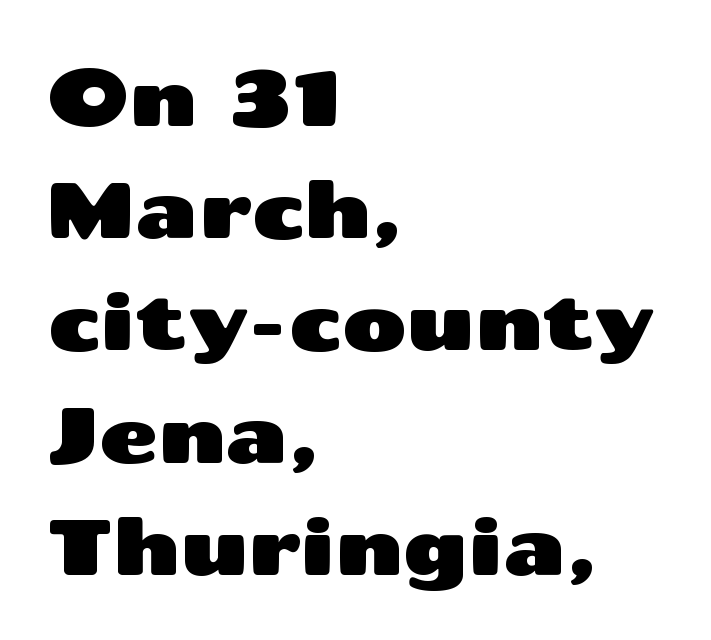
The image shows 79 px wide sans-serif type, upright; set left-aligned, normal line spacing (1.42x), normal letter spacing, not underlined; medium stroke contrast and a medium x-height.
